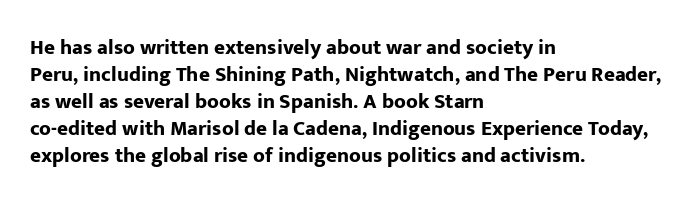
Q: Is the text bold? A: Yes.
Q: Is the text italic (slanted)? A: No, it is upright.
Q: Is the text underlined? A: No.
Q: How is the paragraph aligned? A: Left-aligned.
Q: Is the spacing between letters normal or unusually wide? A: Normal.
Q: Is the spacing between lines tight, normal or loose? A: Normal.
